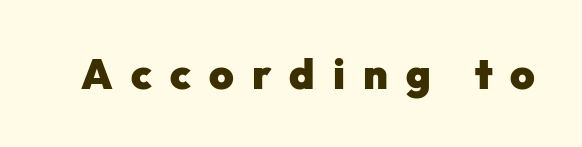
Q: Is the text bold? A: Yes.
Q: Is the text italic (slanted)? A: No, it is upright.
Q: Is the typeface a serif or a sans-serif typeface? A: Sans-serif.
Q: Is the text underlined? A: No.
Q: Is the spacing between letters normal or unusually wide? A: Unusually wide.
Q: Width (condensed, normal, or wide)? A: Normal.
Q: Stroke contrast? A: Low.
Q: x-height? A: Medium.
Q: Monospaced? A: No.
